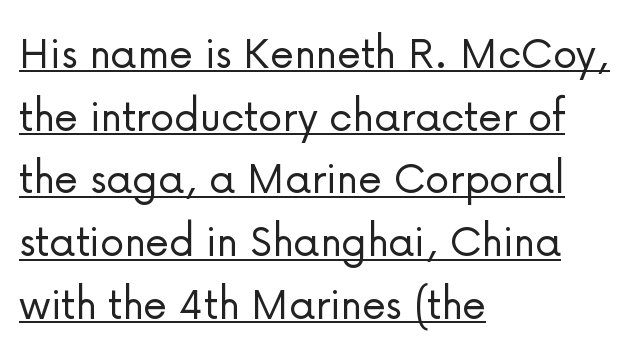
The line texture is even and compact thanks to regular tracking. No extra ink here — the face is not bold. What kind of face is this? One without serifs — a sans. Looks like someone drew a line under every word here. A roman cut, with each character standing at attention.
